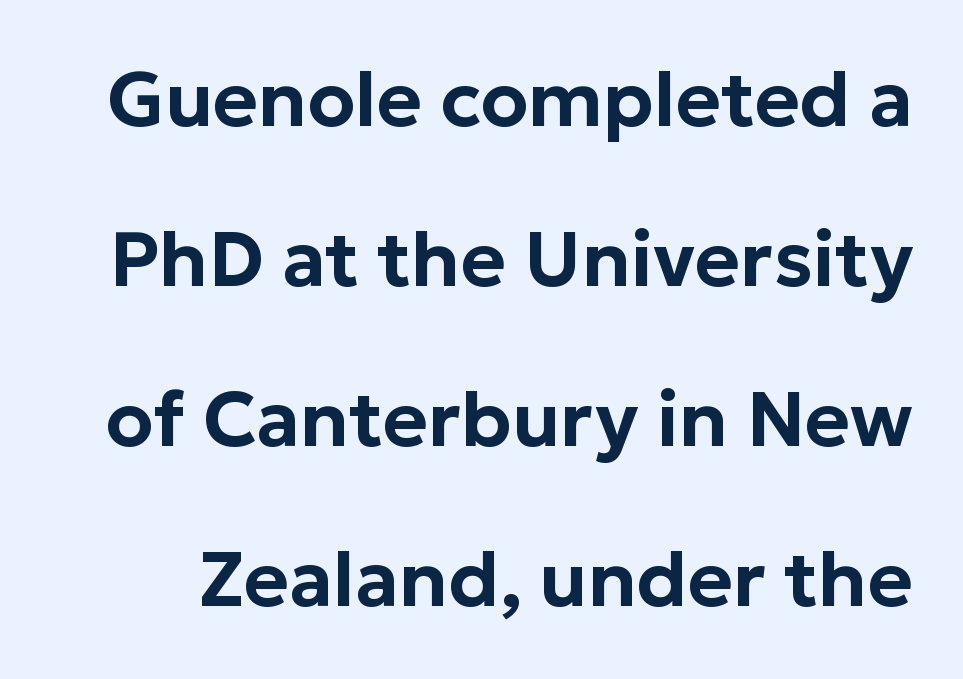
Q: Is the text italic (slanted)? A: No, it is upright.
Q: Is the typeface a serif or a sans-serif typeface? A: Sans-serif.
Q: Is the text underlined? A: No.
Q: Is the spacing between letters normal or unusually wide? A: Normal.
Q: Is the spacing between lines tight, normal or loose? A: Loose.
Q: Width (condensed, normal, or wide)? A: Normal.
Q: Stroke contrast? A: Low.
Q: x-height? A: Medium.
Q: Monospaced? A: No.
